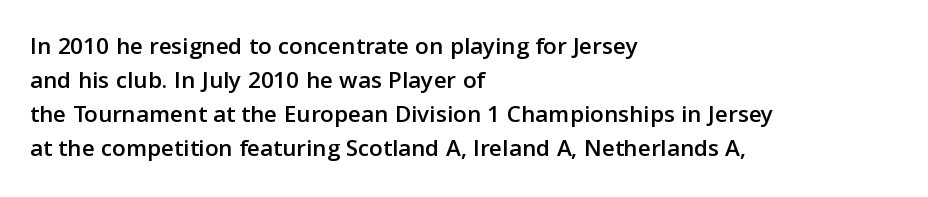
{"italic": "no", "underline": "no", "align": "left", "line_spacing": "normal", "line_spacing_ratio": 1.36, "letter_spacing": "normal", "letter_spacing_em": 0.0, "glyph_px": 25}
